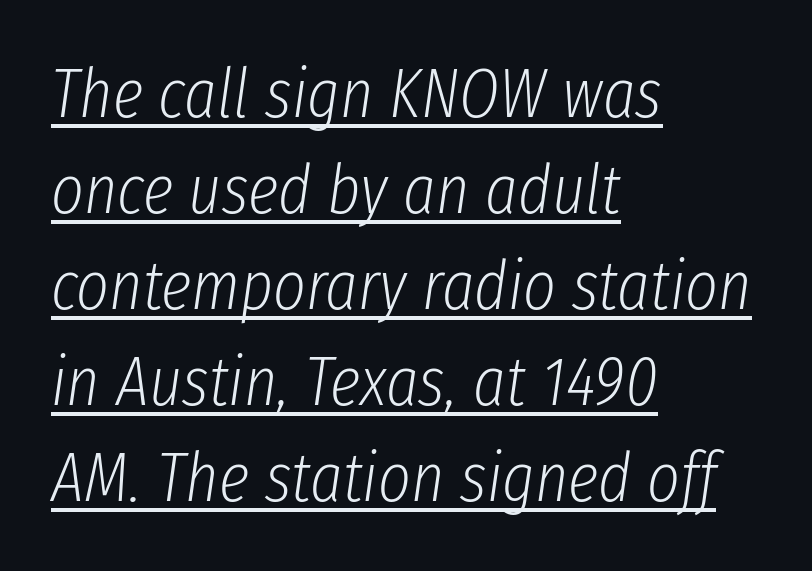
These lines were composed using italics. Think of a printed novel: that variable character pitch is what you see here. Which margin do the lines hug? The left one — the right edge is uneven. The rows are spaced the way most documents space them. Stroke thickness stays within the range of a standard reading face or lighter. Glyph-to-glyph distance matches everyday printed text.
